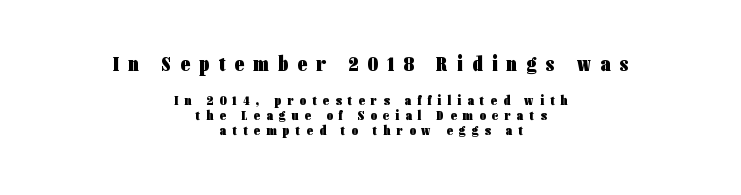
The image shows 21 px bold type, upright; set centered, tight line spacing (1.07x), unusually wide letter spacing (+0.45 em), not underlined; the first (top) block is 1.5x larger.
